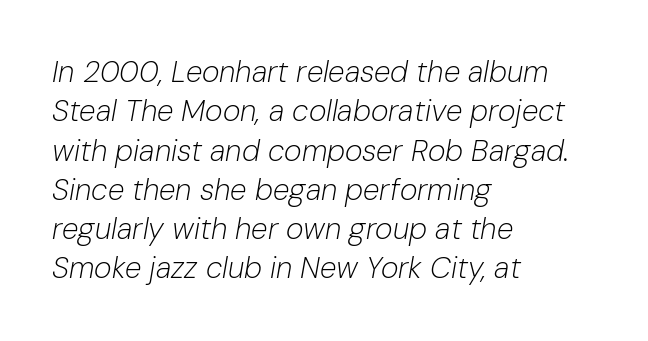
The image shows 30 px light type, italic (leaning right); set left-aligned, normal line spacing (1.31x), normal letter spacing, not underlined; low stroke contrast and a medium x-height.
